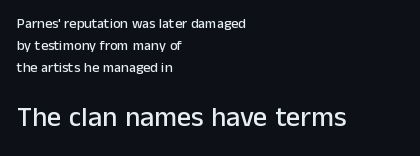
{"serif": "no", "italic": "no", "width": "normal", "stroke_contrast": "low", "x_height": "medium", "monospaced": "no", "underline": "no", "align": "left", "line_spacing": "normal", "line_spacing_ratio": 1.56, "letter_spacing": "normal", "letter_spacing_em": 0.0, "larger_block": "second", "size_ratio": 2.0, "glyph_px": 28}
